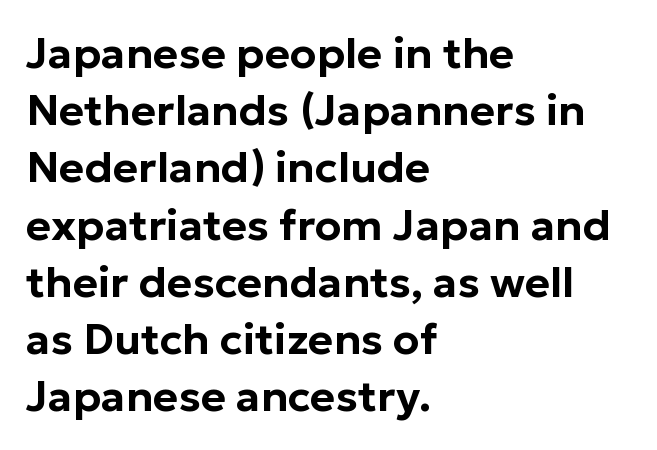
Q: Is the text italic (slanted)? A: No, it is upright.
Q: Is the typeface a serif or a sans-serif typeface? A: Sans-serif.
Q: Is the text underlined? A: No.
Q: How is the paragraph aligned? A: Left-aligned.
Q: Is the spacing between letters normal or unusually wide? A: Normal.
Q: Is the spacing between lines tight, normal or loose? A: Normal.
Q: Width (condensed, normal, or wide)? A: Normal.
Q: Stroke contrast? A: Low.
Q: x-height? A: Medium.
Q: Monospaced? A: No.
